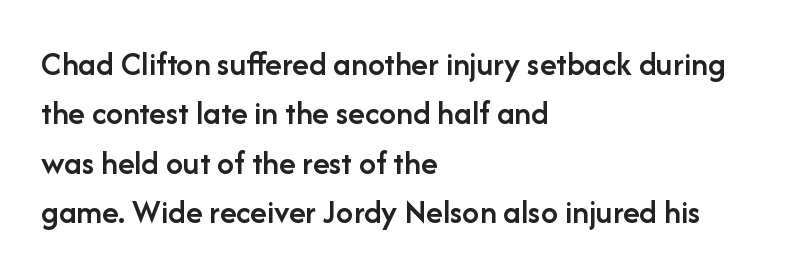
Nobody touched the tracking dial on this one. A typesetter would label this face a sans. In terms of weight, the rendering is demibold, just under bold. Horizontally, the lines are justified to the leading edge only.
